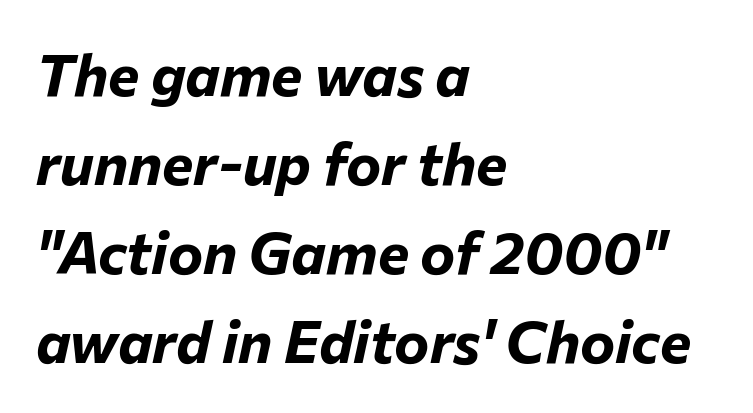
The image shows 59 px bold type, italic (leaning right); set left-aligned, normal line spacing (1.51x), normal letter spacing, not underlined; low stroke contrast and a medium x-height.
